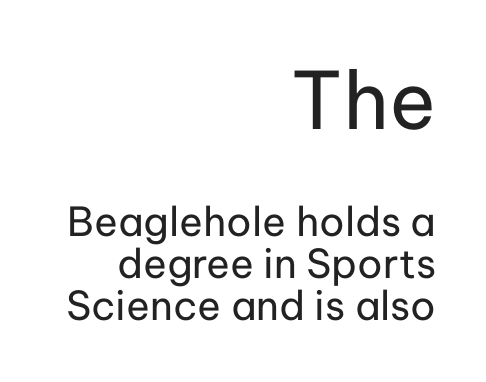
Q: Is the text bold? A: No.
Q: Is the text italic (slanted)? A: No, it is upright.
Q: Is the typeface a serif or a sans-serif typeface? A: Sans-serif.
Q: Is the text underlined? A: No.
Q: How is the paragraph aligned? A: Right-aligned.
Q: Is the spacing between letters normal or unusually wide? A: Normal.
Q: Is the spacing between lines tight, normal or loose? A: Tight.
Q: Which block of text is set in a larger size, the first (top) or the second (bottom)? A: The first (top) one.
Q: Width (condensed, normal, or wide)? A: Normal.
Q: Stroke contrast? A: Low.
Q: x-height? A: Medium.
Q: Monospaced? A: No.
